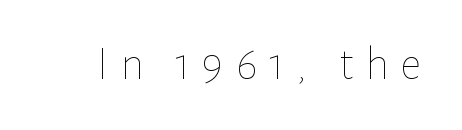
These lines are rendered in a variable-pitch font. Check under the words: just untouched page. The weight tops out at a normal text grade. No italicization has been applied; the sample stays upright. Short note: letters widely spaced.
